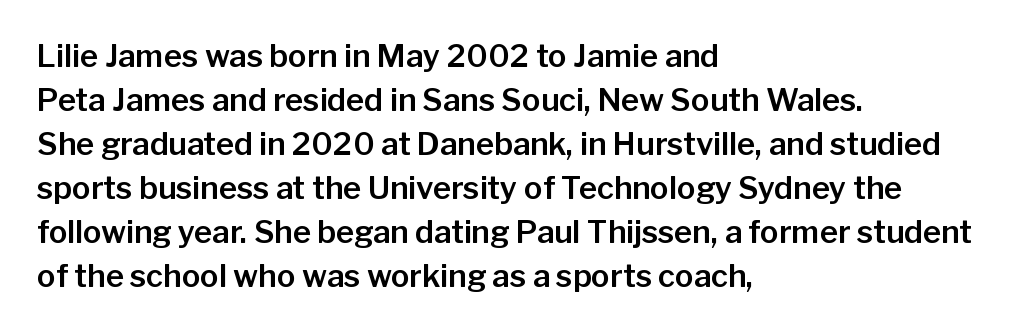
The space directly below the letters is spotless. Line beginnings align vertically; line endings do not. To sum up the face: it is a sans, with no serifs. Each letter keeps its own natural width here, so spacing adapts to shape. Does the leading feel generous? No, just average.
